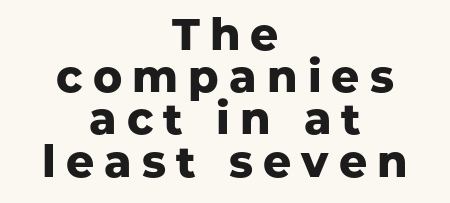
The image shows 44 px heavy sans-serif type, upright; set centered, tight line spacing (0.96x), unusually wide letter spacing (+0.23 em), not underlined; low stroke contrast and a medium x-height.
